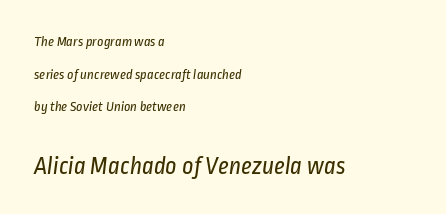
{"bold": "no", "underline": "no", "align": "left", "line_spacing": "loose", "line_spacing_ratio": 2.33, "letter_spacing": "normal", "letter_spacing_em": 0.0, "larger_block": "second", "size_ratio": 1.79, "glyph_px": 25}
